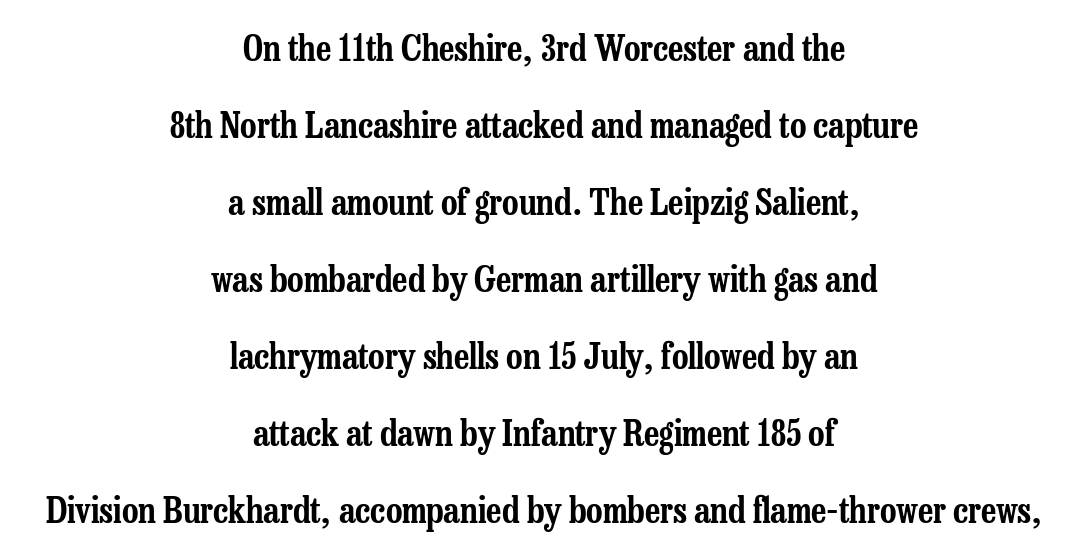
{"serif": "yes", "italic": "no", "width": "condensed", "stroke_contrast": "low", "x_height": "medium", "monospaced": "no", "underline": "no", "align": "center", "line_spacing": "loose", "line_spacing_ratio": 2.14, "letter_spacing": "normal", "letter_spacing_em": 0.0, "glyph_px": 36}
